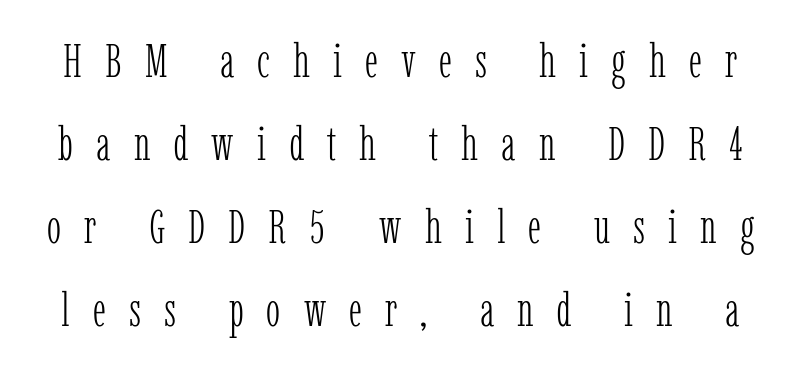
Q: Is the text bold? A: No.
Q: Is the text italic (slanted)? A: No, it is upright.
Q: Is the typeface a serif or a sans-serif typeface? A: Serif.
Q: Is the text underlined? A: No.
Q: Is the spacing between letters normal or unusually wide? A: Unusually wide.
Q: Width (condensed, normal, or wide)? A: Condensed.
Q: Stroke contrast? A: Low.
Q: x-height? A: Medium.
Q: Monospaced? A: No.
